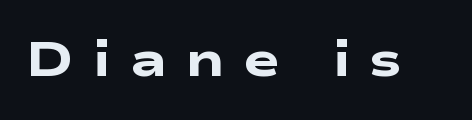
Q: Is the text bold? A: Yes.
Q: Is the typeface a serif or a sans-serif typeface? A: Sans-serif.
Q: Is the text underlined? A: No.
Q: Is the spacing between letters normal or unusually wide? A: Unusually wide.
Q: Width (condensed, normal, or wide)? A: Wide.
Q: Stroke contrast? A: Low.
Q: x-height? A: Medium.
Q: Monospaced? A: No.
